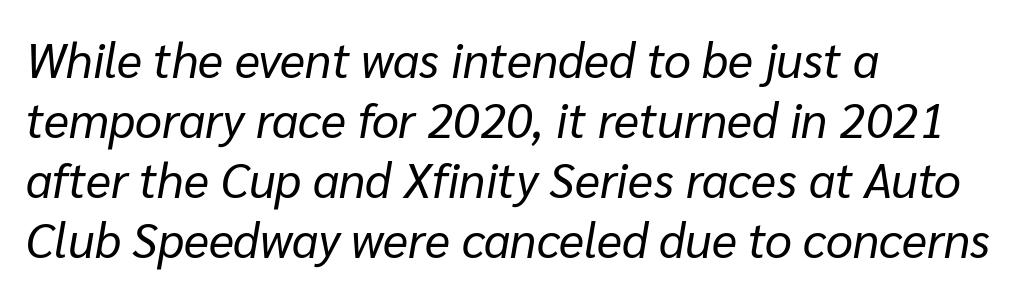
{"italic": "yes", "lean": "right", "slant_degrees": 10, "bold": "no", "weight": "regular", "width": "normal", "stroke_contrast": "low", "x_height": "medium", "monospaced": "no", "underline": "no", "align": "left", "line_spacing": "normal", "line_spacing_ratio": 1.25, "letter_spacing": "normal", "letter_spacing_em": 0.0, "glyph_px": 48}
